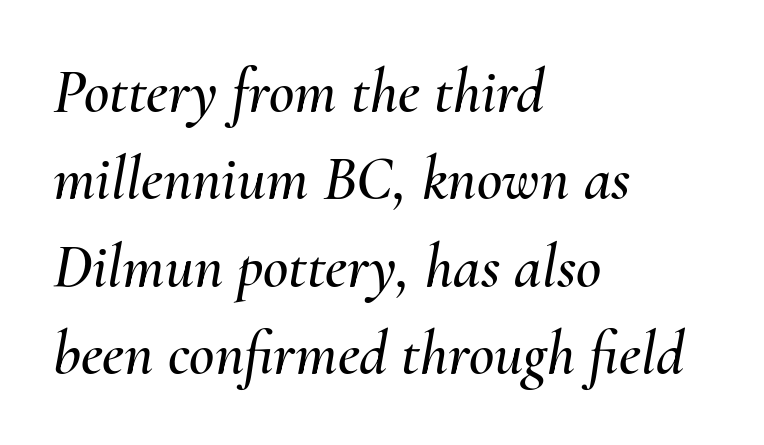
What stands out about the letter spacing? Nothing — it is the standard amount. In CSS terms this would be text-align: left. How would I describe the line gaps? Plain and ordinary. Bare-footed words on every line. Here the designer chose a conventional face with non-uniform glyph widths.
